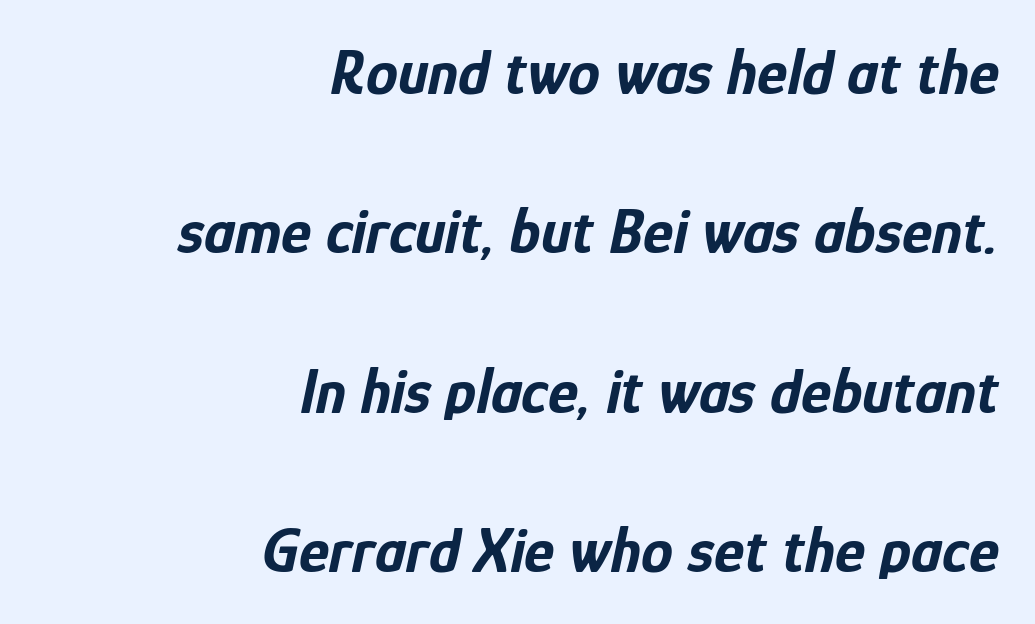
Q: Is the text bold? A: Yes.
Q: Is the text italic (slanted)? A: Yes, it leans right by about 12 degrees.
Q: Is the text underlined? A: No.
Q: How is the paragraph aligned? A: Right-aligned.
Q: Is the spacing between letters normal or unusually wide? A: Normal.
Q: Is the spacing between lines tight, normal or loose? A: Loose.
Q: Width (condensed, normal, or wide)? A: Condensed.
Q: Stroke contrast? A: Low.
Q: x-height? A: Medium.
Q: Monospaced? A: No.
